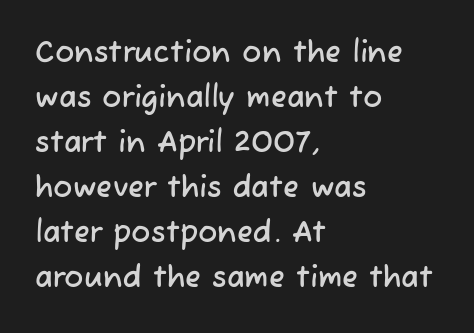
The glyphs are unaccompanied by any horizontal stroke below them. A student would call this left alignment; a typographer would say flush left, rag right. The tracking reads as untouched default to a designer's eye. Font category for this specimen: sans-serif.
